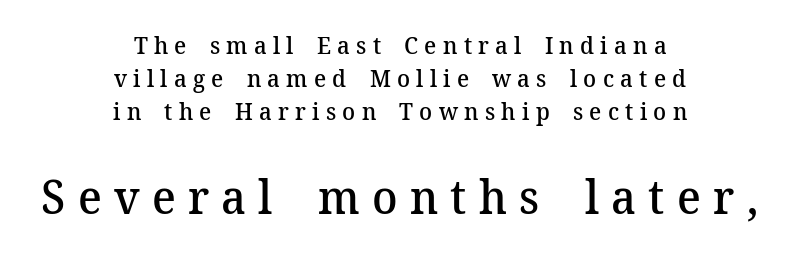
The zone under the glyphs is completely vacant. The passage shown has open, widely tracked lettering throughout. You could not count columns in this text — the font is proportionally spaced. Scale increases going downward across the two blocks. Stroke thickness is moderately raised; the sample reads as semibold.
